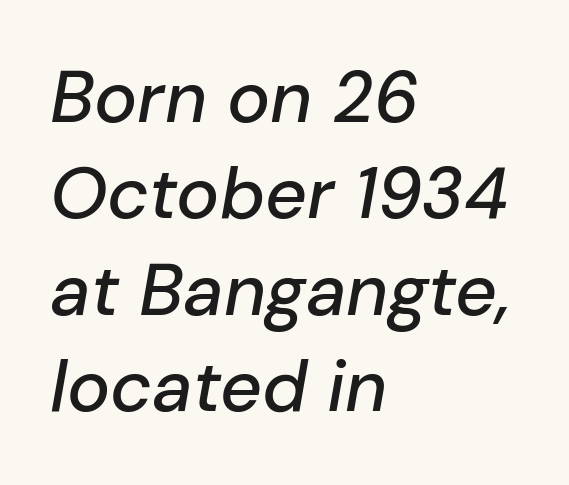
Q: Is the text italic (slanted)? A: Yes, it leans right by about 10 degrees.
Q: Is the text underlined? A: No.
Q: How is the paragraph aligned? A: Left-aligned.
Q: Is the spacing between letters normal or unusually wide? A: Normal.
Q: Is the spacing between lines tight, normal or loose? A: Normal.
Q: Width (condensed, normal, or wide)? A: Normal.
Q: Stroke contrast? A: Low.
Q: x-height? A: Medium.
Q: Monospaced? A: No.
